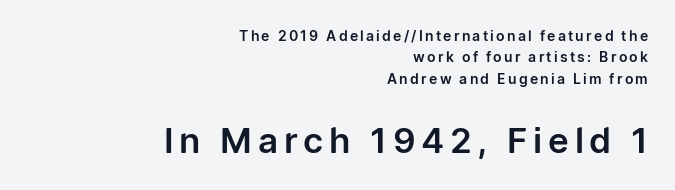
{"serif": "no", "italic": "no", "width": "normal", "stroke_contrast": "low", "x_height": "medium", "monospaced": "no", "underline": "no", "align": "right", "line_spacing": "normal", "line_spacing_ratio": 1.53, "larger_block": "second", "size_ratio": 2.5, "glyph_px": 35}
